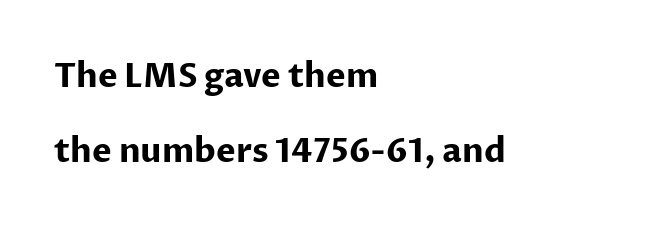
The paragraph has a hard left edge and a soft right edge. A typesetter would call this zero additional tracking. A bare baseline throughout the passage. What weight is shown? A full bold with thick strokes.
